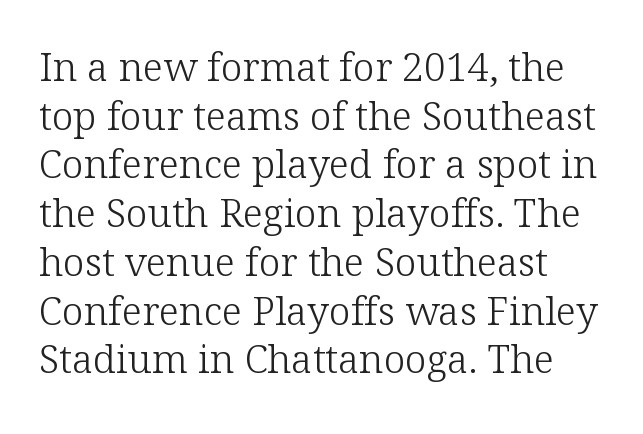
The image shows 39 px light serif type, upright; set normal line spacing (1.25x), normal letter spacing, not underlined; low stroke contrast and a medium x-height.
